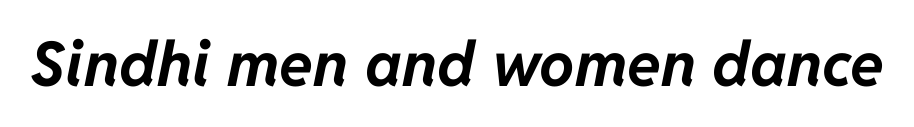
The type is set solid horizontally, with unmodified tracking. The letters are slanted; this is an italic face. Typographic density is high because the face is bold. Varying glyph widths throughout — classic text-font behaviour. The string is rendered with underlining switched off.
